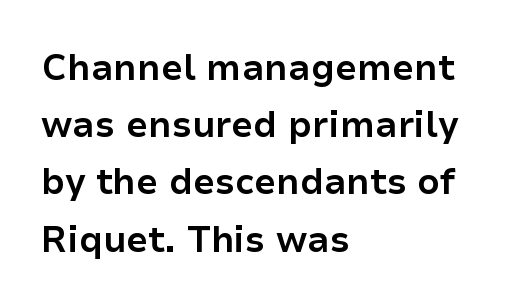
The image shows 36 px bold sans-serif type, upright; set left-aligned, normal line spacing (1.59x), normal letter spacing, not underlined; low stroke contrast and a medium x-height.
